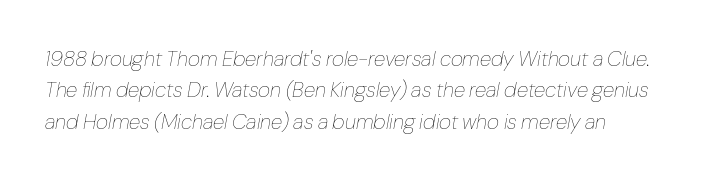
The image shows 21 px text type, italic (leaning right); set normal line spacing (1.49x), normal letter spacing, not underlined.
